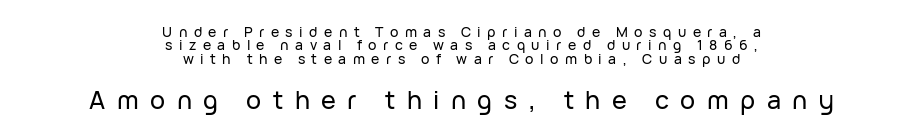
Q: Is the text italic (slanted)? A: No, it is upright.
Q: Is the text underlined? A: No.
Q: How is the paragraph aligned? A: Centered.
Q: Is the spacing between letters normal or unusually wide? A: Unusually wide.
Q: Is the spacing between lines tight, normal or loose? A: Tight.
Q: Which block of text is set in a larger size, the first (top) or the second (bottom)? A: The second (bottom) one.
